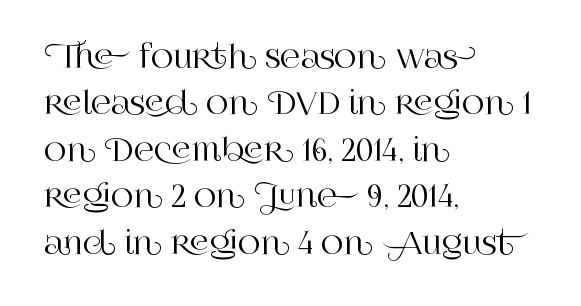
{"serif": "yes", "italic": "no", "width": "normal", "stroke_contrast": "high", "x_height": "large", "monospaced": "no", "underline": "no", "align": "left", "line_spacing": "normal", "line_spacing_ratio": 1.5, "letter_spacing": "normal", "letter_spacing_em": 0.0, "glyph_px": 31}
